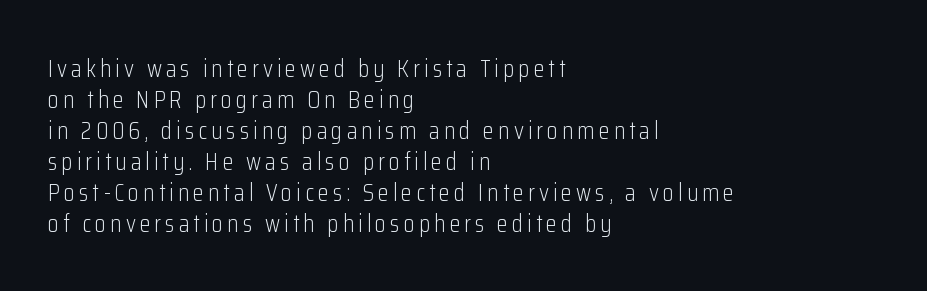
Horizontal alignment here is leftward, the default for most running prose. Summary of weight: not heavy and not bold. This sample uses an upright cut, with every glyph sitting square on the baseline. Check under the words: just untouched page.
